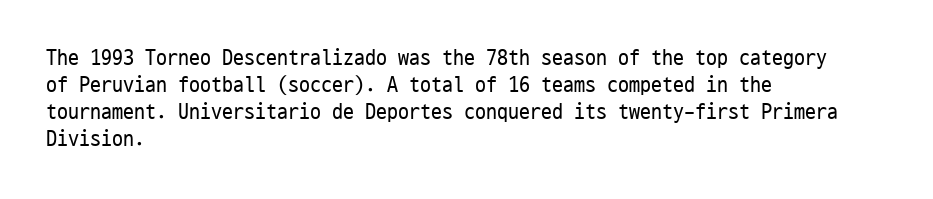
Q: Is the text bold? A: No.
Q: Is the text italic (slanted)? A: No, it is upright.
Q: Is the text underlined? A: No.
Q: How is the paragraph aligned? A: Left-aligned.
Q: Is the spacing between letters normal or unusually wide? A: Normal.
